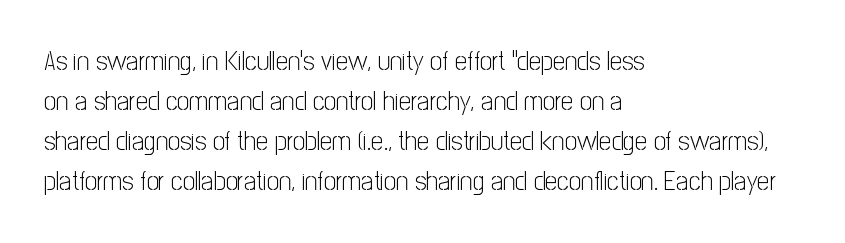
Italic: no, the glyphs are upright roman. Observe the ordinary spacing: letters are neighbours, not strangers. Line spacing here is normal. The zone under the glyphs is completely vacant. These lines stack with their left ends in a neat column.
